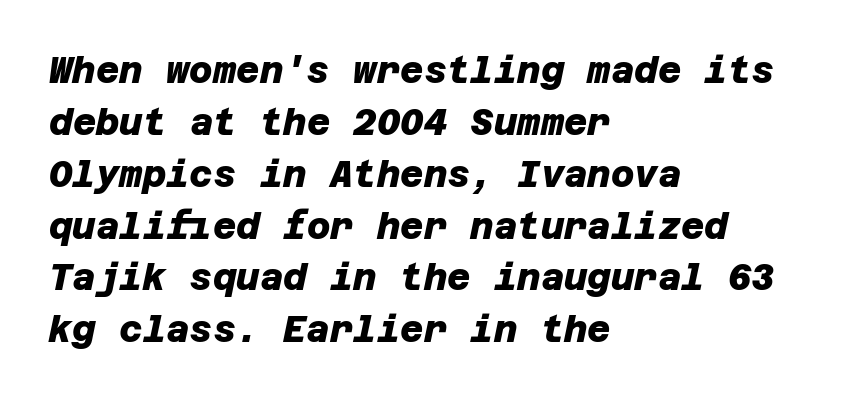
The image shows 36 px heavy sans-serif type; set left-aligned, normal line spacing (1.44x), normal letter spacing, not underlined; low stroke contrast and a large x-height.
